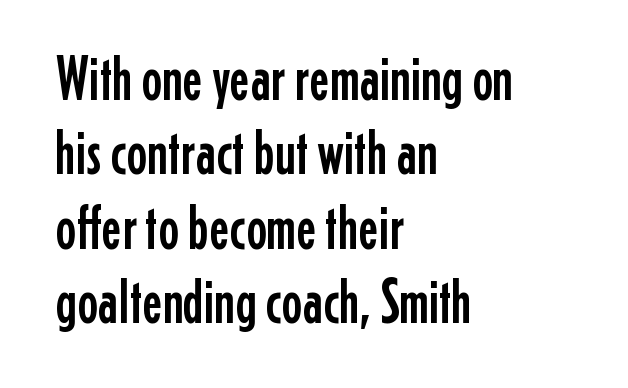
{"serif": "no", "italic": "no", "width": "condensed", "stroke_contrast": "low", "x_height": "medium", "monospaced": "no", "underline": "no", "align": "left", "line_spacing_ratio": 1.2, "letter_spacing": "normal", "letter_spacing_em": 0.0, "glyph_px": 62}
